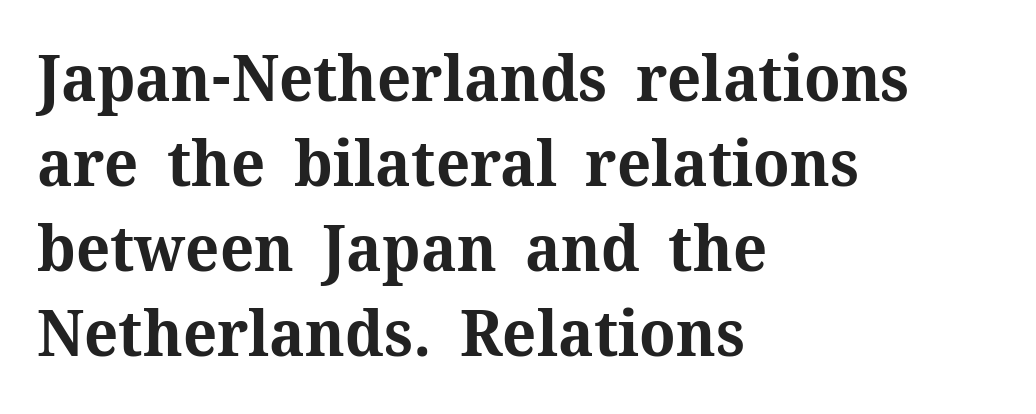
Is there any slant? The stems are plumb. Does the weight exceed regular? Yes, all the way to bold. Lines of text with bare space underneath. Left-aligned paragraph, ragged on the right. Think of a printed novel: that variable character pitch is what you see here.
